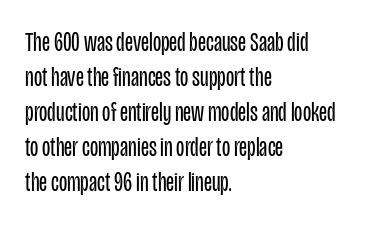
{"italic": "no", "bold": "no", "underline": "no", "align": "left", "line_spacing": "normal", "line_spacing_ratio": 1.3, "letter_spacing": "normal", "letter_spacing_em": 0.0, "glyph_px": 27}
